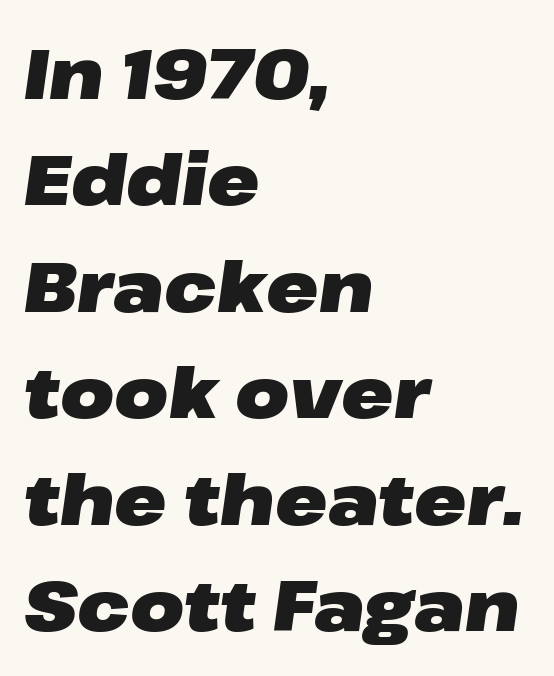
The image shows 70 px heavy, wide type, italic (leaning right); set left-aligned, normal line spacing (1.52x), normal letter spacing, not underlined; low stroke contrast and a medium x-height.
